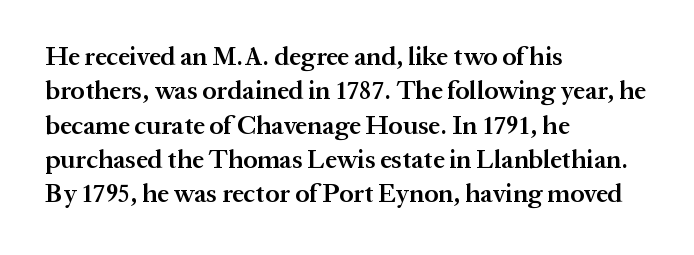
Where is the straight margin? On the left. Short note: letters normally spaced. Lines of text with bare space underneath. On the weight axis this lands at semibold, roughly 600. The passage shown stacks its lines at a standard gap.
